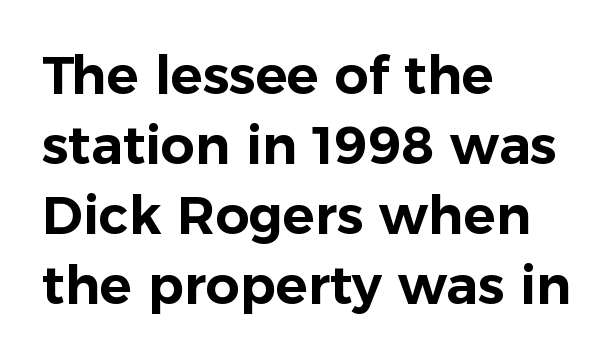
{"serif": "no", "italic": "no", "width": "normal", "stroke_contrast": "low", "x_height": "medium", "monospaced": "no", "underline": "no", "align": "left", "line_spacing": "normal", "line_spacing_ratio": 1.32, "letter_spacing": "normal", "letter_spacing_em": 0.0, "glyph_px": 53}
